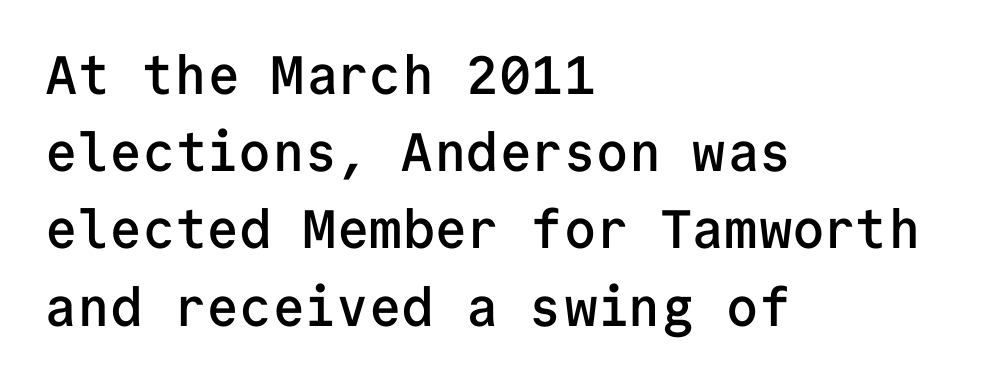
Quick note: not italic, upright. You can tell from the bare stems that sans-serif type was used. The letters are semibold — heavier than regular but short of a full bold. Every character here occupies the same horizontal width, giving the sample a typewriter-like rhythm.
